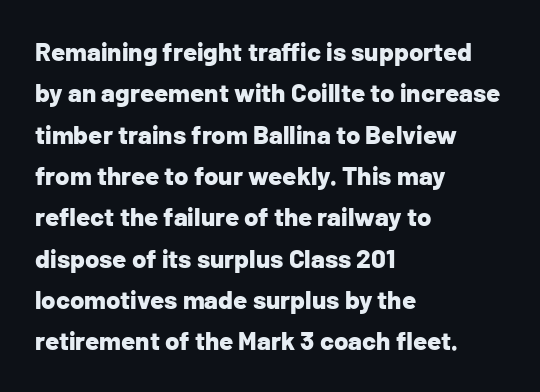
Descenders are the only things crossing below the line. Honestly, the row spacing looks completely unremarkable. The font is running at its bold setting. Inter-character spacing is left at the font's built-in metrics. Vertical strokes here are truly vertical.
